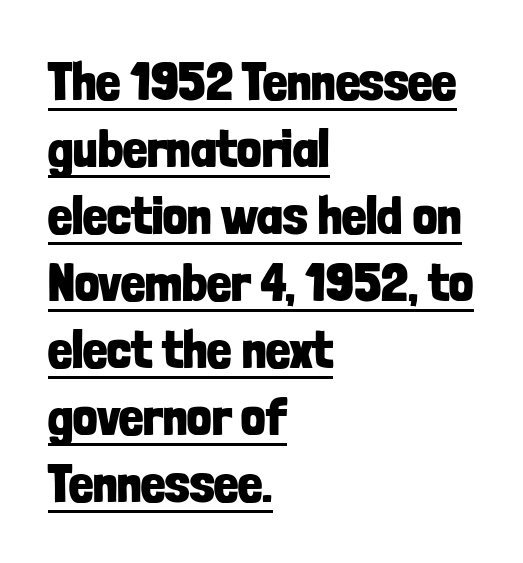
{"serif": "no", "italic": "no", "bold": "yes", "weight": "bold", "width": "condensed", "stroke_contrast": "low", "x_height": "medium", "monospaced": "no", "underline": "yes", "align": "left", "line_spacing_ratio": 1.24, "letter_spacing": "normal", "letter_spacing_em": 0.0, "glyph_px": 54}
